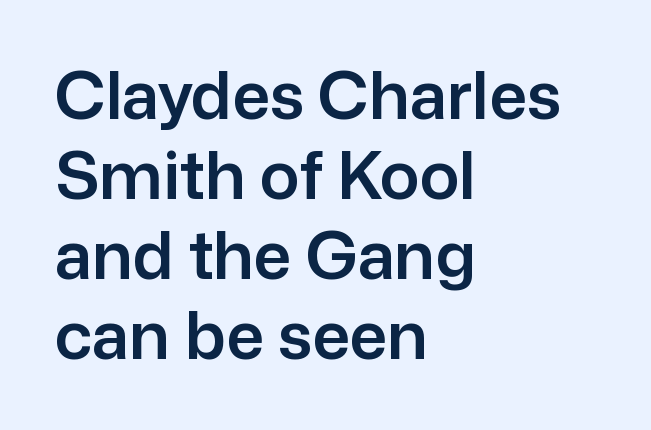
{"serif": "no", "italic": "no", "width": "normal", "stroke_contrast": "low", "x_height": "medium", "monospaced": "no", "underline": "no", "align": "left", "line_spacing_ratio": 1.21, "letter_spacing": "normal", "letter_spacing_em": 0.0, "glyph_px": 66}
